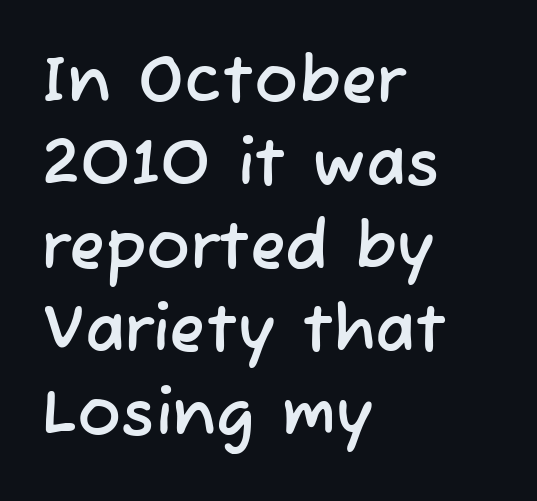
{"serif": "no", "width": "normal", "stroke_contrast": "low", "x_height": "medium", "monospaced": "no", "underline": "no", "align": "left", "line_spacing": "normal", "line_spacing_ratio": 1.26, "letter_spacing": "normal", "letter_spacing_em": 0.0, "glyph_px": 66}
